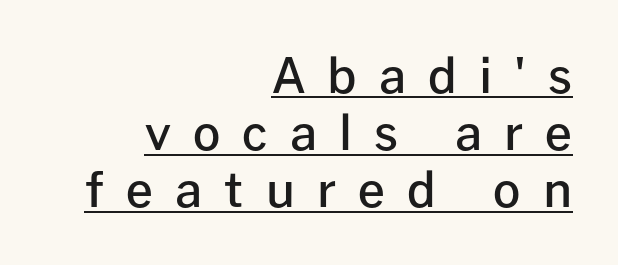
The image shows 48 px semibold sans-serif type, upright; set right-aligned, line spacing 1.19x, unusually wide letter spacing (+0.46 em), underlined; low stroke contrast and a medium x-height.
